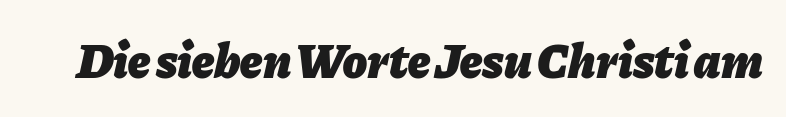
Looks like regular typesetting: each glyph gets only the width it needs. There is no visible air inserted between adjacent glyphs. The face used here has a pronounced slope to its letters. Nobody drew a line under any word here.
